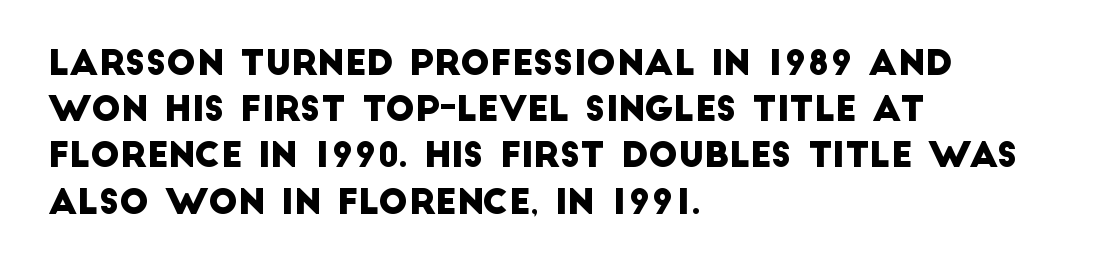
Unmarked baselines from the first word to the last. Regular leading. The typesetter chose a ragged-right arrangement here. Think of a printed novel: that variable character pitch is what you see here.
